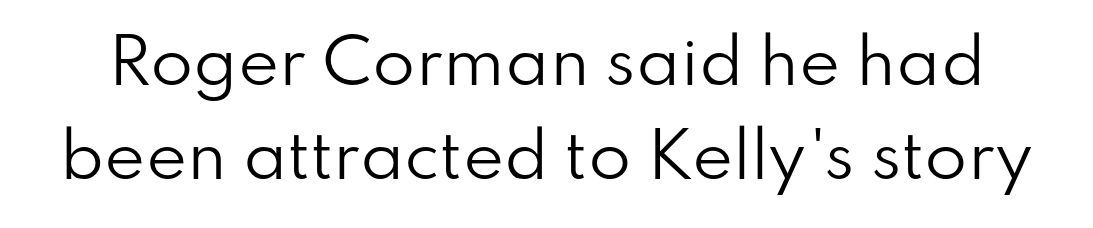
The image shows 62 px regular-weight sans-serif type, upright; set normal line spacing (1.52x), normal letter spacing, not underlined; low stroke contrast and a small x-height.
